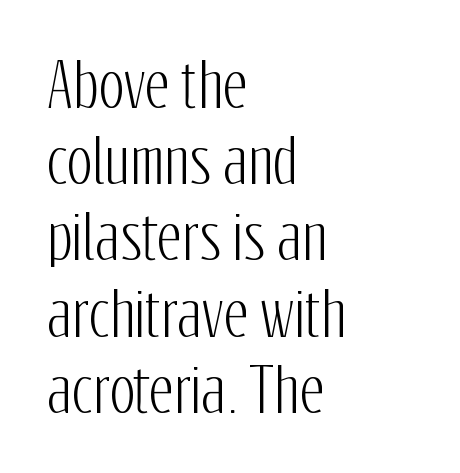
These lines sit exactly where default settings would place them. Spacing verdict: proportional, widths tailored to each character. Italic: no, the glyphs are upright roman. The tracking reads as untouched default to a designer's eye. The font family rendered here belongs to the sans-serif group. Descenders are the only things crossing below the line.
